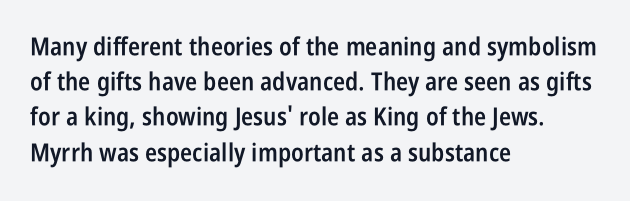
{"italic": "no", "bold": "semi", "underline": "no", "align": "left", "line_spacing": "normal", "line_spacing_ratio": 1.41, "letter_spacing": "normal", "letter_spacing_em": 0.0, "glyph_px": 25}
